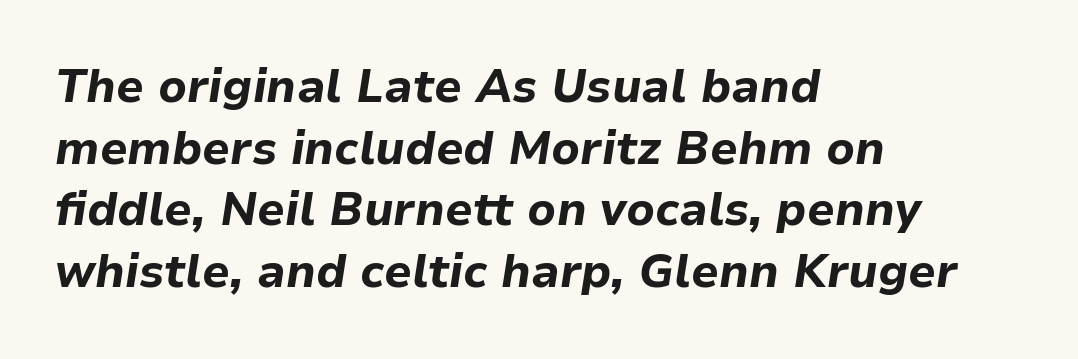
Q: Is the text bold? A: Yes.
Q: Is the text italic (slanted)? A: Yes, it leans right by about 9 degrees.
Q: Is the text underlined? A: No.
Q: How is the paragraph aligned? A: Left-aligned.
Q: Is the spacing between letters normal or unusually wide? A: Normal.
Q: Is the spacing between lines tight, normal or loose? A: Normal.
Q: Width (condensed, normal, or wide)? A: Normal.
Q: Stroke contrast? A: Low.
Q: x-height? A: Medium.
Q: Monospaced? A: No.
